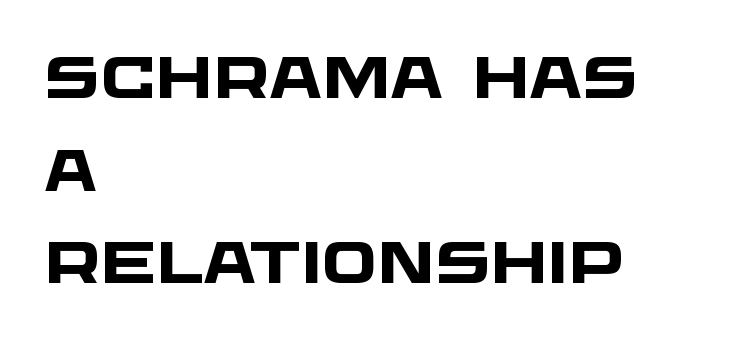
The lines in this sample share a left origin and differ only in where they stop. Evenly set lines give the paragraph a standard silhouette. Heavy-handed strokes throughout: this text is bold. Glance below the letters and you will spot only blank space. Between one letter and the next there's only the usual sliver of space.
